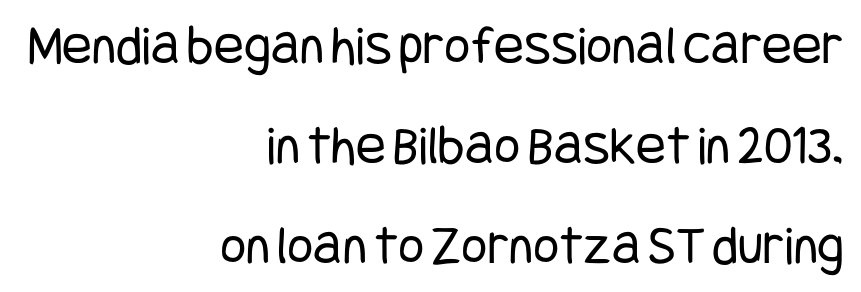
The image shows 56 px regular-weight, condensed sans-serif type, upright; set right-aligned, line spacing 1.79x, normal letter spacing, not underlined; low stroke contrast and a large x-height.
